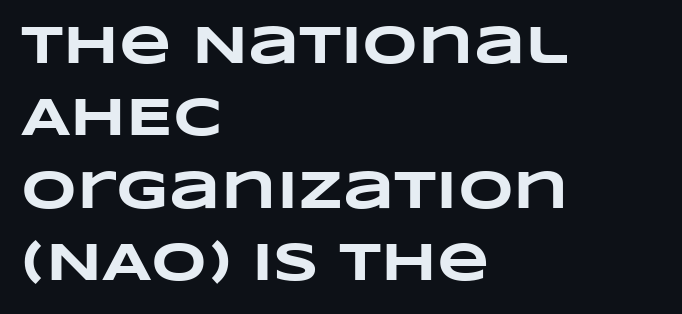
{"bold": "yes", "weight": "heavy", "width": "wide", "stroke_contrast": "low", "x_height": "large", "monospaced": "no", "underline": "no", "align": "left", "line_spacing": "normal", "line_spacing_ratio": 1.34, "letter_spacing": "normal", "letter_spacing_em": 0.0, "glyph_px": 54}
